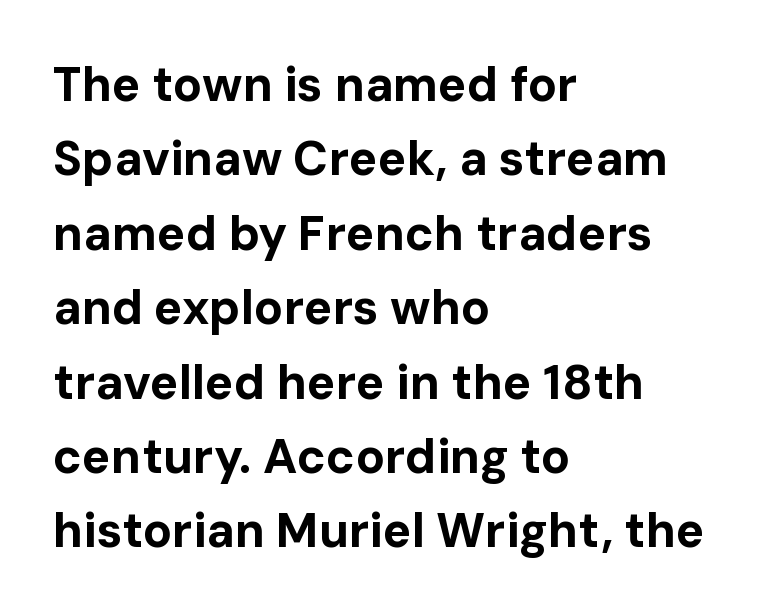
Q: Is the text bold? A: Yes.
Q: Is the text italic (slanted)? A: No, it is upright.
Q: Is the typeface a serif or a sans-serif typeface? A: Sans-serif.
Q: Is the text underlined? A: No.
Q: How is the paragraph aligned? A: Left-aligned.
Q: Is the spacing between letters normal or unusually wide? A: Normal.
Q: Is the spacing between lines tight, normal or loose? A: Normal.
Q: Width (condensed, normal, or wide)? A: Normal.
Q: Stroke contrast? A: Low.
Q: x-height? A: Medium.
Q: Monospaced? A: No.
